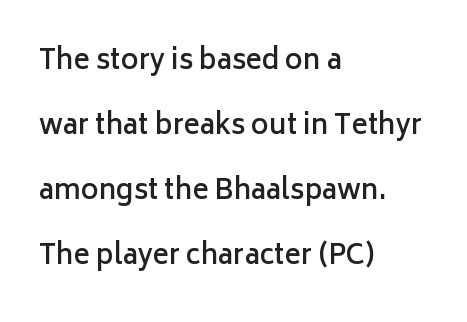
{"italic": "no", "bold": "semi", "underline": "no", "align": "left", "line_spacing": "loose", "line_spacing_ratio": 2.41, "letter_spacing": "normal", "letter_spacing_em": 0.0, "glyph_px": 27}
